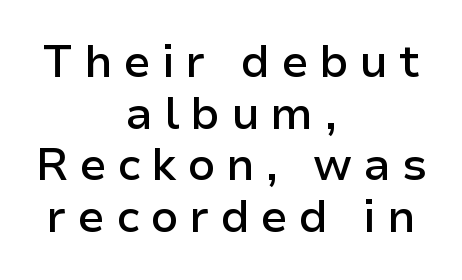
Q: Is the text bold? A: Semi-bold.
Q: Is the text italic (slanted)? A: No, it is upright.
Q: Is the typeface a serif or a sans-serif typeface? A: Sans-serif.
Q: Is the text underlined? A: No.
Q: How is the paragraph aligned? A: Centered.
Q: Is the spacing between letters normal or unusually wide? A: Unusually wide.
Q: Is the spacing between lines tight, normal or loose? A: Tight.
Q: Width (condensed, normal, or wide)? A: Normal.
Q: Stroke contrast? A: Low.
Q: x-height? A: Medium.
Q: Monospaced? A: No.
